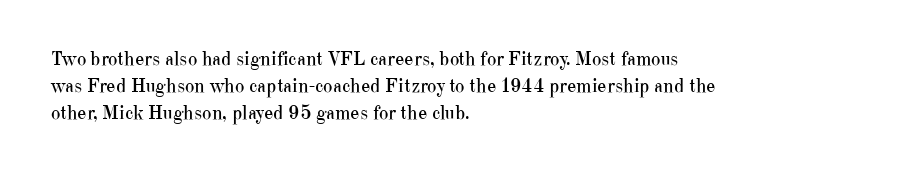
The image shows 20 px text type, upright; set left-aligned, normal line spacing (1.36x), normal letter spacing, not underlined.
